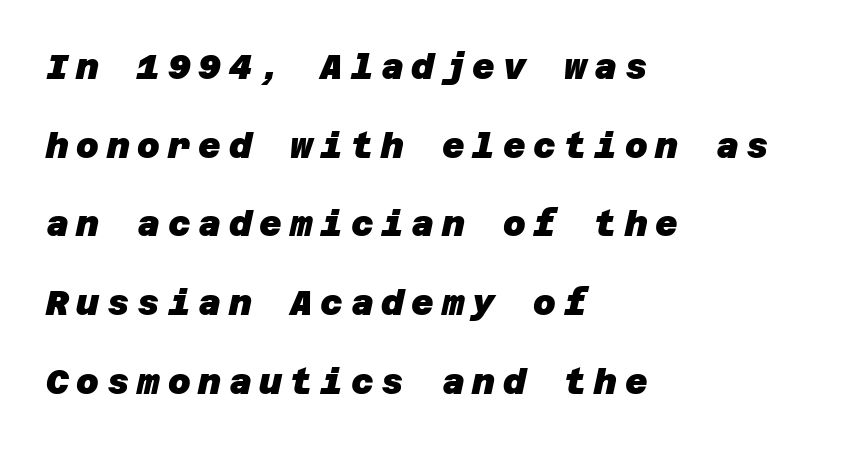
Q: Is the text bold? A: Yes.
Q: Is the typeface a serif or a sans-serif typeface? A: Sans-serif.
Q: Is the text underlined? A: No.
Q: How is the paragraph aligned? A: Left-aligned.
Q: Is the spacing between letters normal or unusually wide? A: Unusually wide.
Q: Is the spacing between lines tight, normal or loose? A: Loose.
Q: Width (condensed, normal, or wide)? A: Normal.
Q: Stroke contrast? A: Low.
Q: x-height? A: Large.
